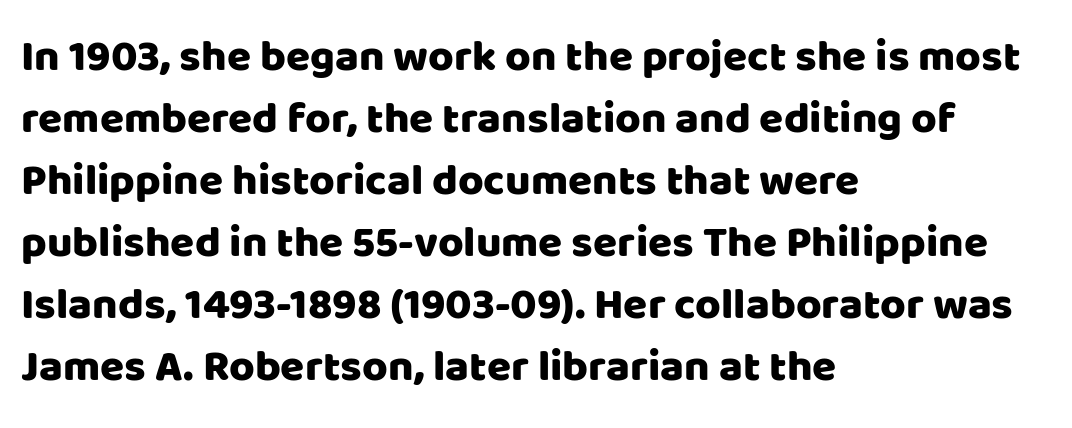
{"serif": "no", "italic": "no", "width": "normal", "stroke_contrast": "low", "x_height": "large", "monospaced": "no", "underline": "no", "align": "left", "line_spacing": "normal", "line_spacing_ratio": 1.41, "letter_spacing": "normal", "letter_spacing_em": 0.0, "glyph_px": 44}
